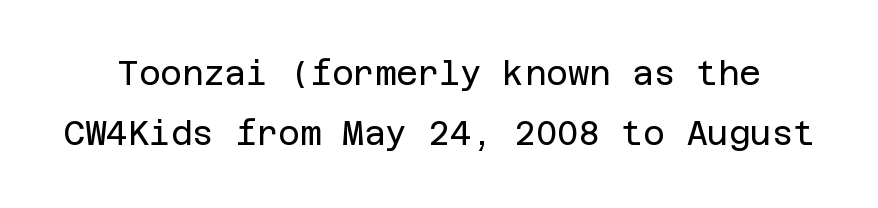
Q: Is the text bold? A: No.
Q: Is the text italic (slanted)? A: No, it is upright.
Q: Is the typeface a serif or a sans-serif typeface? A: Sans-serif.
Q: Is the text underlined? A: No.
Q: Is the spacing between letters normal or unusually wide? A: Normal.
Q: Width (condensed, normal, or wide)? A: Normal.
Q: Stroke contrast? A: Low.
Q: x-height? A: Large.
